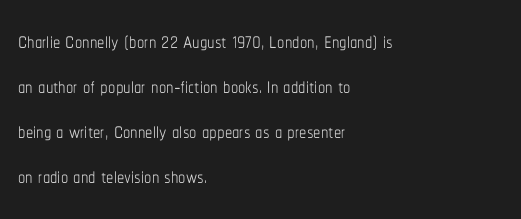
No extra ink here — the face is not bold. Line spacing here is normal. The rendering anchors every line to the left-hand side. Any mark beneath the type? The region is blank.
